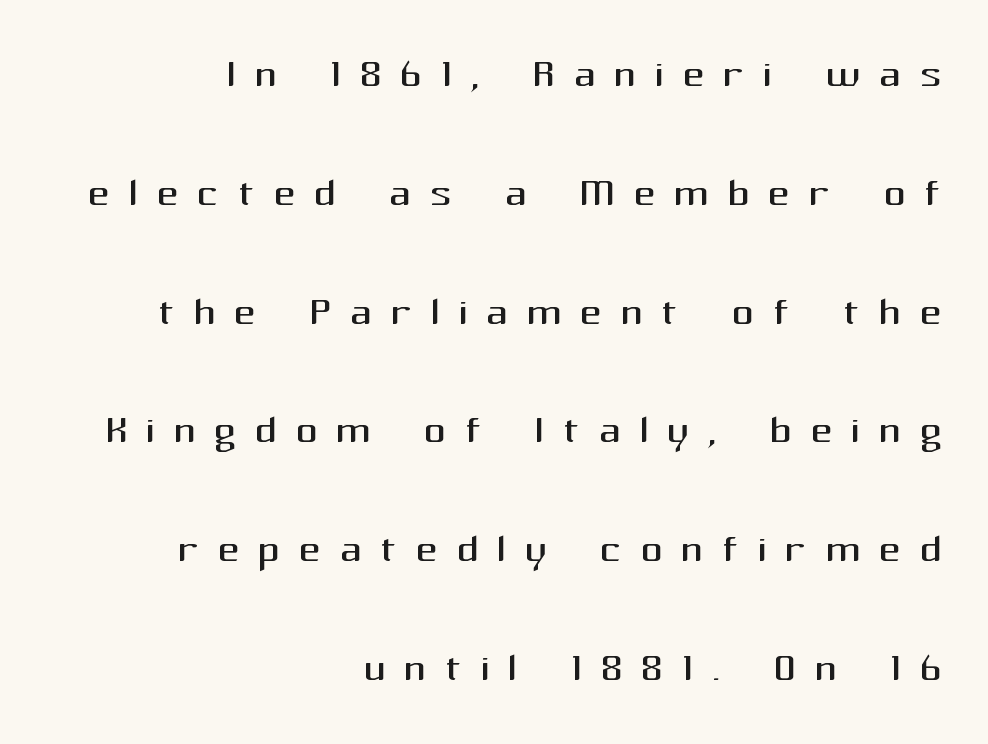
The image shows 55 px regular-weight sans-serif type, upright; set right-aligned, loose line spacing (2.16x), unusually wide letter spacing (+0.33 em), not underlined; medium stroke contrast and a medium x-height.
